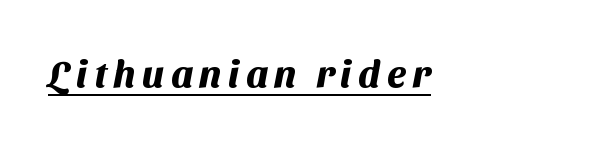
Q: Is the text bold? A: Yes.
Q: Is the typeface a serif or a sans-serif typeface? A: Sans-serif.
Q: Is the text underlined? A: Yes.
Q: Width (condensed, normal, or wide)? A: Normal.
Q: Stroke contrast? A: Medium.
Q: x-height? A: Medium.
Q: Monospaced? A: No.
